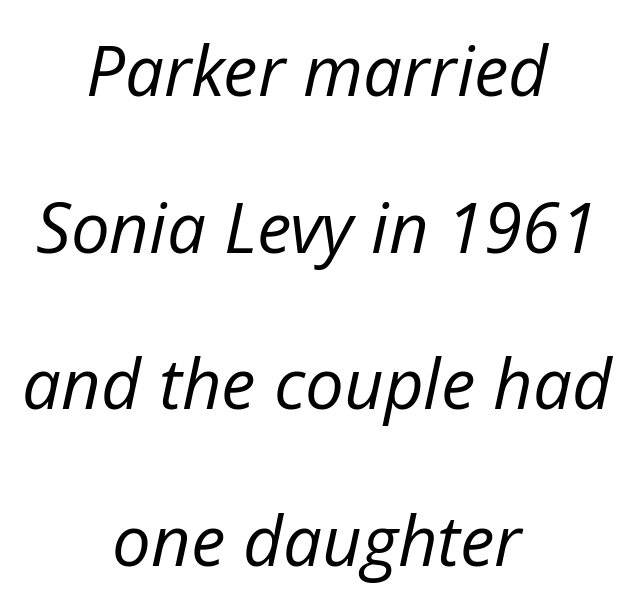
Is this a heavy cut? Hardly; it is regular or lighter. Character widths vary here, with narrow letters taking less room than wide ones. Which margin do the lines hug? Neither — every line sits in the middle. Horizontal bands of white between lines are thick stripes. Clear beneath every line of the passage. The horizontal fit of the characters is conventional and even.
